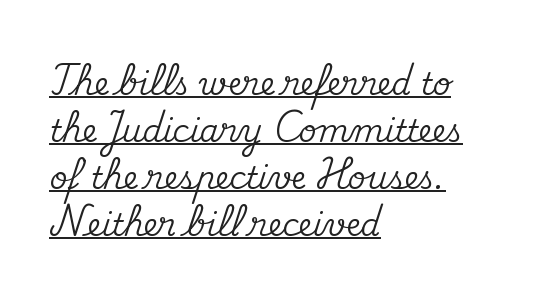
{"serif": "yes", "width": "normal", "stroke_contrast": "medium", "x_height": "small", "monospaced": "no", "underline": "yes", "align": "left", "line_spacing": "normal", "line_spacing_ratio": 1.52, "letter_spacing": "normal", "letter_spacing_em": 0.0, "glyph_px": 31}
